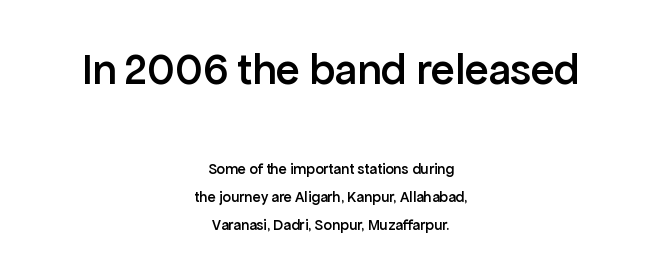
The image shows 44 px semibold sans-serif type, upright; set centered, line spacing 1.88x, normal letter spacing, not underlined; the first (top) block is 2.93x larger; low stroke contrast and a medium x-height.
